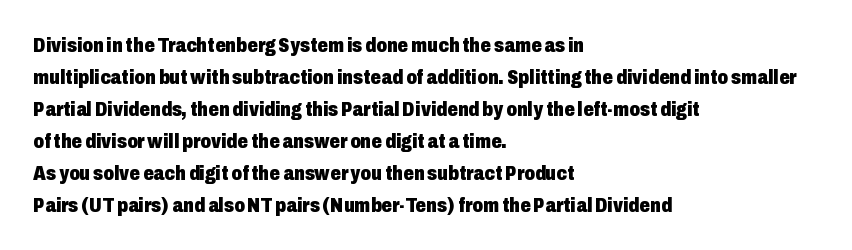
{"italic": "no", "bold": "yes", "underline": "no", "align": "left", "line_spacing": "normal", "line_spacing_ratio": 1.52, "letter_spacing": "normal", "letter_spacing_em": 0.0, "glyph_px": 21}
